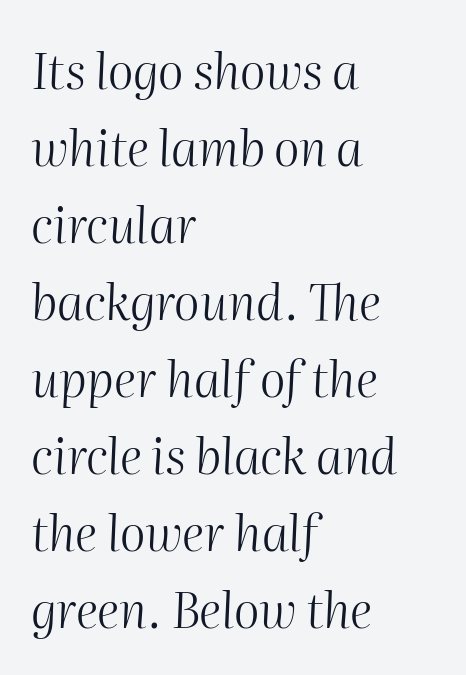
The text carries the slant typical of an italic or oblique font. Here the designer chose a conventional face with non-uniform glyph widths. Teacher's note: observe the even left margin — that is flush-left alignment. The words here are not underlined. These glyphs show unthickened strokes, regular width or finer.
